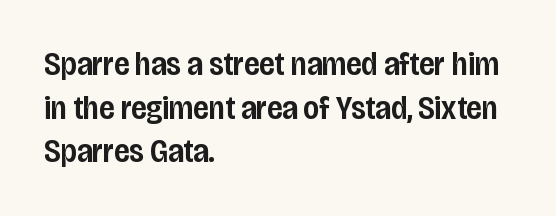
Q: Is the text bold? A: Semi-bold.
Q: Is the text italic (slanted)? A: No, it is upright.
Q: Is the typeface a serif or a sans-serif typeface? A: Sans-serif.
Q: Is the text underlined? A: No.
Q: How is the paragraph aligned? A: Left-aligned.
Q: Is the spacing between letters normal or unusually wide? A: Normal.
Q: Is the spacing between lines tight, normal or loose? A: Normal.
Q: Width (condensed, normal, or wide)? A: Condensed.
Q: Stroke contrast? A: Low.
Q: x-height? A: Large.
Q: Monospaced? A: No.
